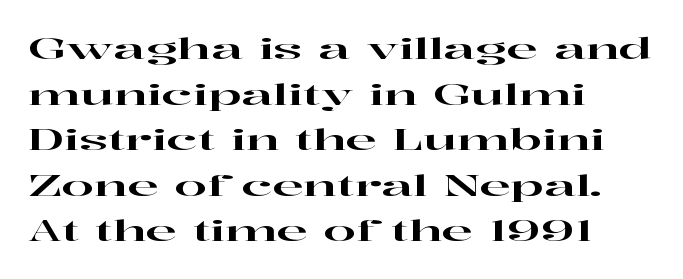
The image shows 29 px wide serif type, upright; set left-aligned, normal line spacing (1.57x), normal letter spacing, not underlined; high stroke contrast and a medium x-height.
